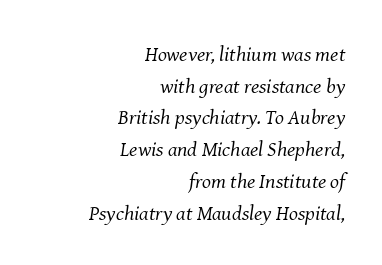
Notice how the stems are inclined rather than vertical — that's the hallmark of italics. How would I describe the line gaps? Plain and ordinary. A typesetter would call this zero additional tracking. This rendering uses right alignment, leaving the left contour irregular. Each stroke keeps to a modest, everyday thickness or less.
